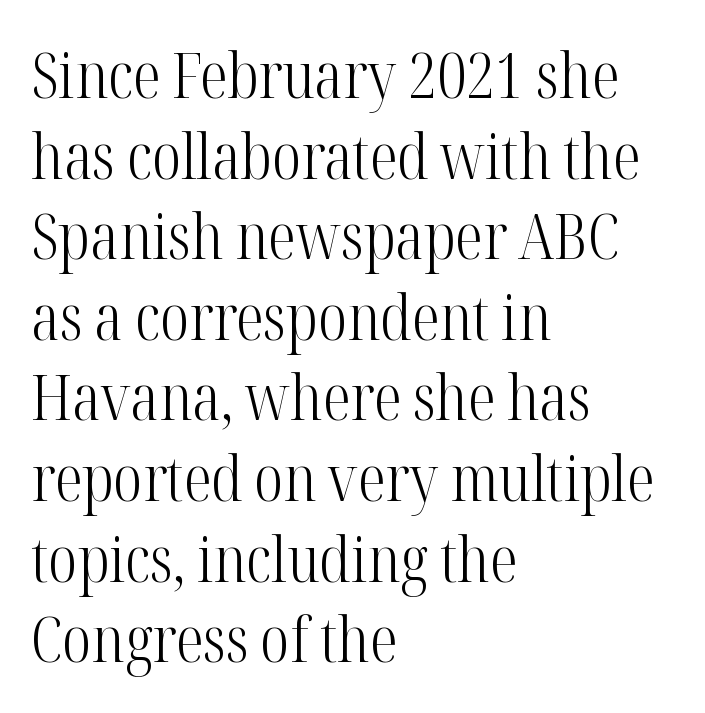
Q: Is the text bold? A: No.
Q: Is the text italic (slanted)? A: No, it is upright.
Q: Is the typeface a serif or a sans-serif typeface? A: Serif.
Q: Is the text underlined? A: No.
Q: How is the paragraph aligned? A: Left-aligned.
Q: Is the spacing between letters normal or unusually wide? A: Normal.
Q: Is the spacing between lines tight, normal or loose? A: Normal.
Q: Width (condensed, normal, or wide)? A: Condensed.
Q: Stroke contrast? A: High.
Q: x-height? A: Medium.
Q: Monospaced? A: No.
